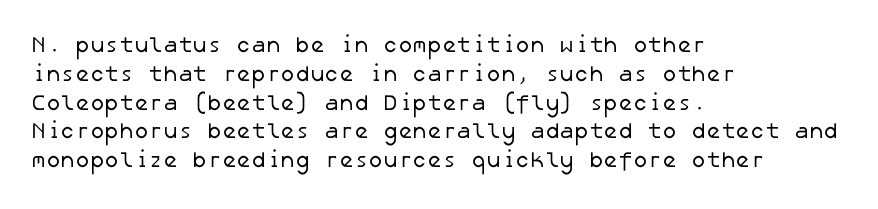
Normally led — the rows are evenly, conventionally spaced. Standard letterfit; no display-style spreading of the glyphs. Underline: absent. Short and long lines alike share a common starting point at left.
